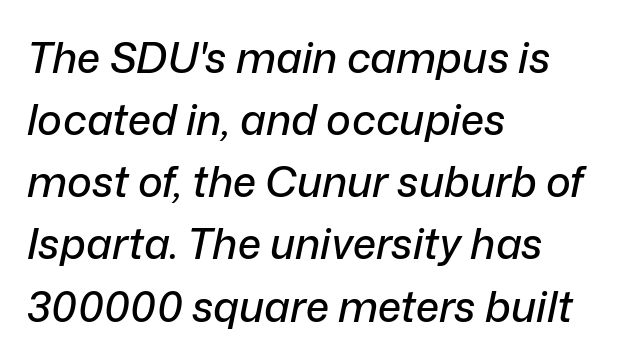
Q: Is the text italic (slanted)? A: Yes, it leans right by about 12 degrees.
Q: Is the text underlined? A: No.
Q: How is the paragraph aligned? A: Left-aligned.
Q: Is the spacing between letters normal or unusually wide? A: Normal.
Q: Is the spacing between lines tight, normal or loose? A: Normal.
Q: Width (condensed, normal, or wide)? A: Normal.
Q: Stroke contrast? A: Low.
Q: x-height? A: Medium.
Q: Monospaced? A: No.
